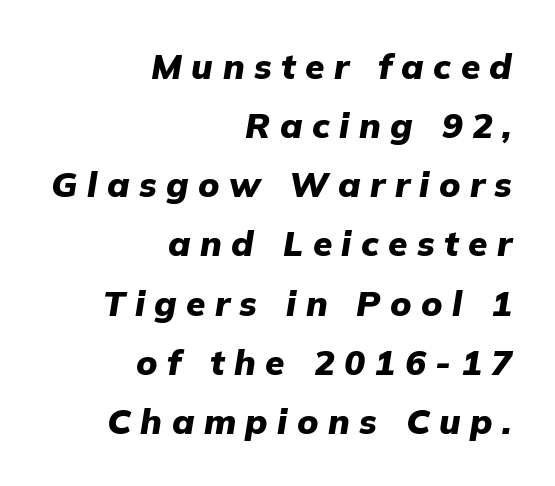
{"italic": "yes", "lean": "right", "slant_degrees": 9, "bold": "yes", "weight": "heavy", "width": "normal", "stroke_contrast": "low", "x_height": "medium", "monospaced": "no", "underline": "no", "align": "right", "line_spacing": "normal", "line_spacing_ratio": 1.69, "letter_spacing": "wide", "letter_spacing_em": 0.27, "glyph_px": 35}
